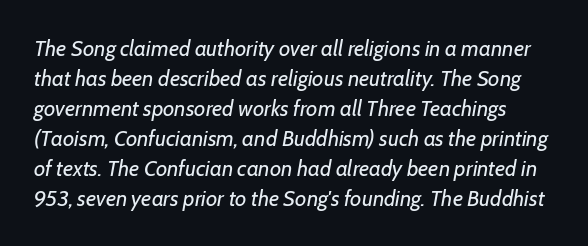
The image shows 22 px text type, italic (leaning right); set normal line spacing (1.36x), normal letter spacing, not underlined.
